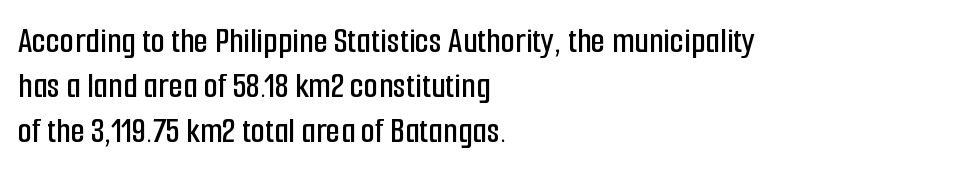
{"serif": "no", "italic": "no", "width": "condensed", "stroke_contrast": "low", "x_height": "medium", "monospaced": "no", "underline": "no", "align": "left", "line_spacing_ratio": 1.21, "letter_spacing": "normal", "letter_spacing_em": 0.0, "glyph_px": 37}
